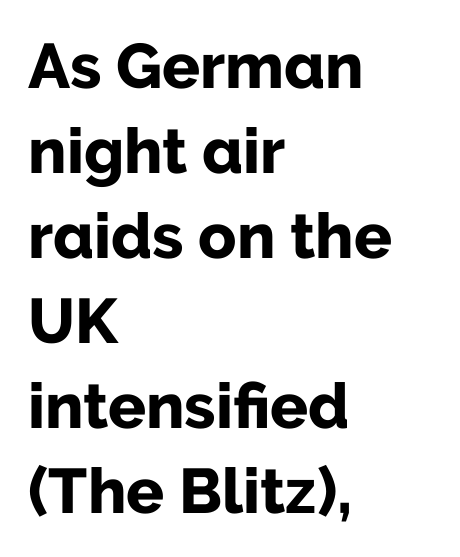
The image shows 63 px bold sans-serif type, upright; set left-aligned, normal line spacing (1.35x), normal letter spacing, not underlined; low stroke contrast and a medium x-height.
